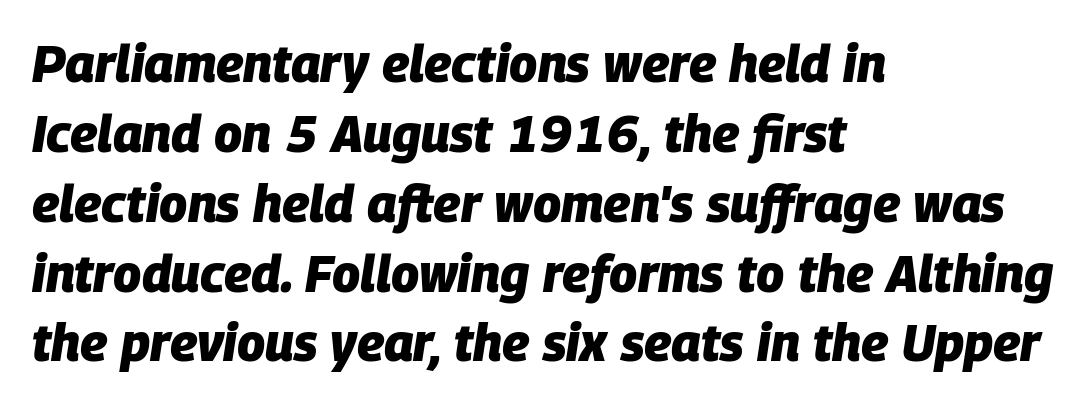
The image shows 51 px heavy type, italic (leaning right); set left-aligned, normal line spacing (1.37x), normal letter spacing, not underlined; low stroke contrast and a large x-height.
